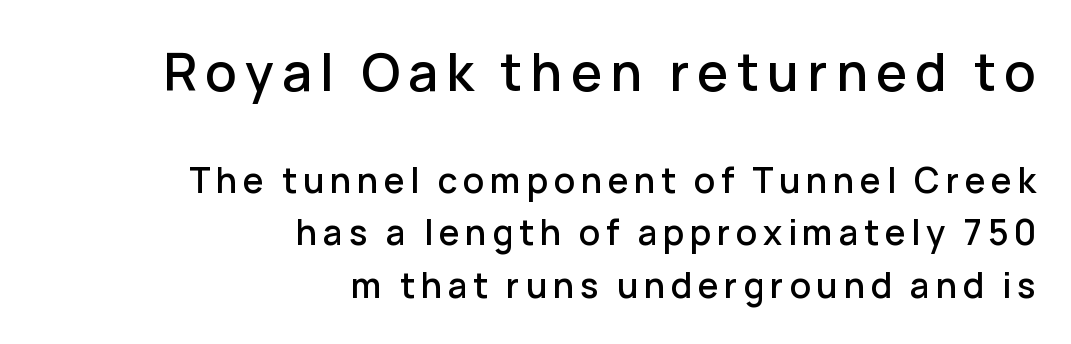
The image shows 52 px sans-serif type, upright; set right-aligned, normal line spacing (1.5x), not underlined; the first (top) block is 1.49x larger; low stroke contrast and a medium x-height.
